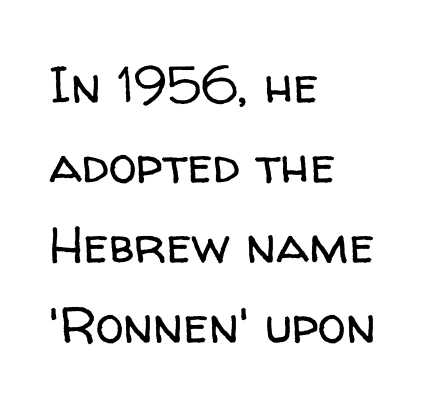
Left-aligned paragraph, ragged on the right. The line texture is even and compact thanks to regular tracking. Does the leading feel generous? No, just average. The letters carry no serifs — their stems end cleanly without finishing strokes. Bold? No — there's no thickening of the strokes.
